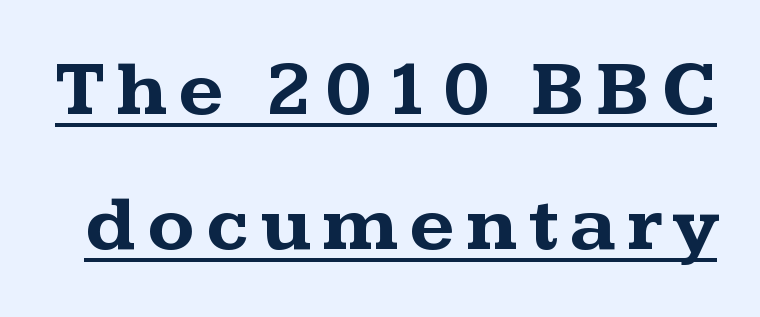
The image shows 78 px bold, wide serif type, upright; set line spacing 1.73x, underlined; medium stroke contrast and a medium x-height.
